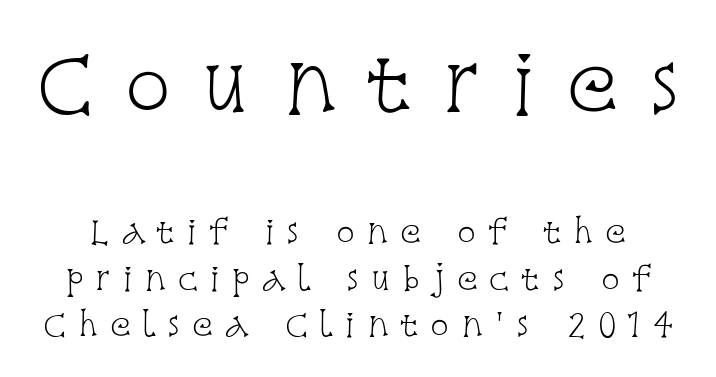
Q: Is the text bold? A: No.
Q: Is the text italic (slanted)? A: No, it is upright.
Q: Is the typeface a serif or a sans-serif typeface? A: Serif.
Q: Is the text underlined? A: No.
Q: Is the spacing between letters normal or unusually wide? A: Unusually wide.
Q: Is the spacing between lines tight, normal or loose? A: Normal.
Q: Which block of text is set in a larger size, the first (top) or the second (bottom)? A: The first (top) one.
Q: Width (condensed, normal, or wide)? A: Condensed.
Q: Stroke contrast? A: Low.
Q: x-height? A: Large.
Q: Monospaced? A: No.
